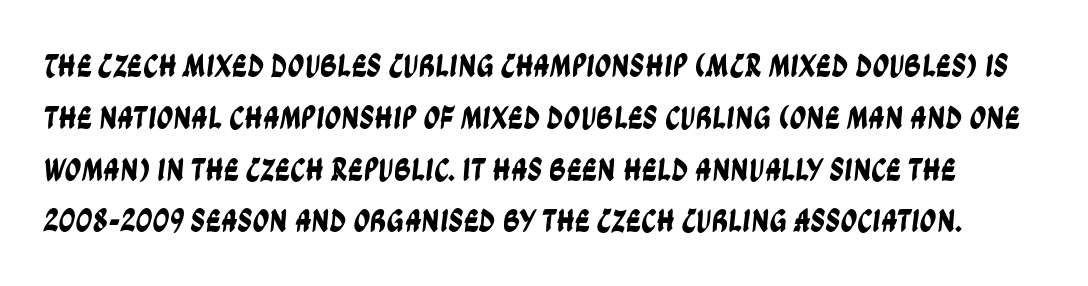
Q: Is the typeface a serif or a sans-serif typeface? A: Sans-serif.
Q: Is the text underlined? A: No.
Q: Is the spacing between letters normal or unusually wide? A: Normal.
Q: Is the spacing between lines tight, normal or loose? A: Normal.
Q: Width (condensed, normal, or wide)? A: Condensed.
Q: Stroke contrast? A: Low.
Q: x-height? A: Large.
Q: Monospaced? A: No.
